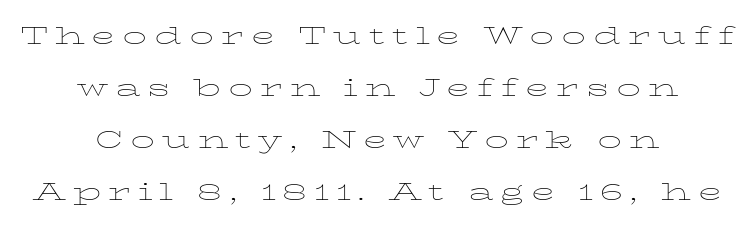
Q: Is the text bold? A: No.
Q: Is the text italic (slanted)? A: No, it is upright.
Q: Is the text underlined? A: No.
Q: How is the paragraph aligned? A: Centered.
Q: Is the spacing between letters normal or unusually wide? A: Unusually wide.
Q: Is the spacing between lines tight, normal or loose? A: Loose.
